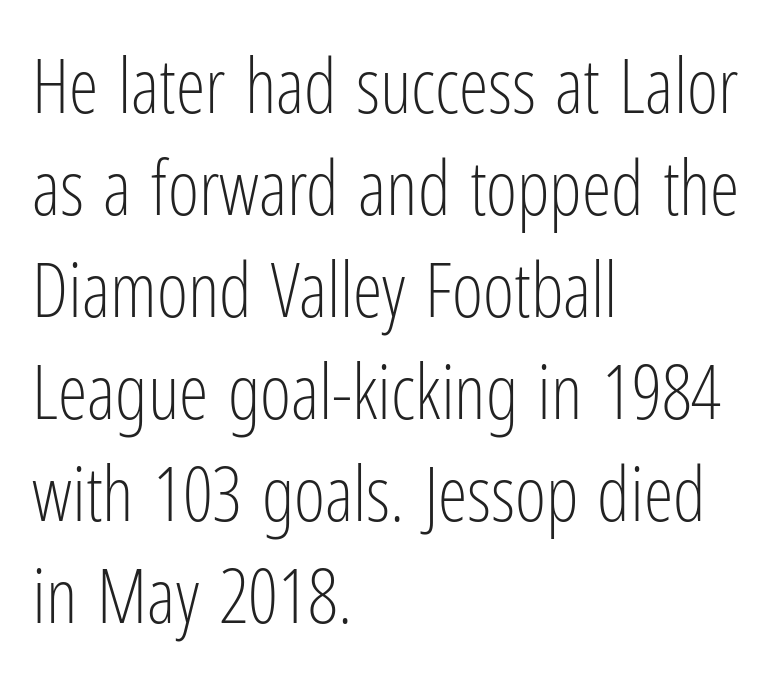
The passage is arranged the way most books set body copy — flush left. Quick note: interline space is typical. Clear beneath every line of the passage. This is the regular roman posture of the typeface.
